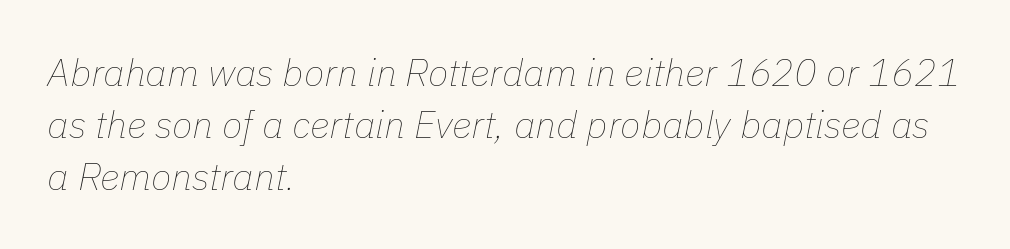
Q: Is the text bold? A: No.
Q: Is the text italic (slanted)? A: Yes, it leans right by about 11 degrees.
Q: Is the text underlined? A: No.
Q: How is the paragraph aligned? A: Left-aligned.
Q: Is the spacing between letters normal or unusually wide? A: Normal.
Q: Is the spacing between lines tight, normal or loose? A: Normal.
Q: Width (condensed, normal, or wide)? A: Normal.
Q: Stroke contrast? A: Low.
Q: x-height? A: Medium.
Q: Monospaced? A: No.
